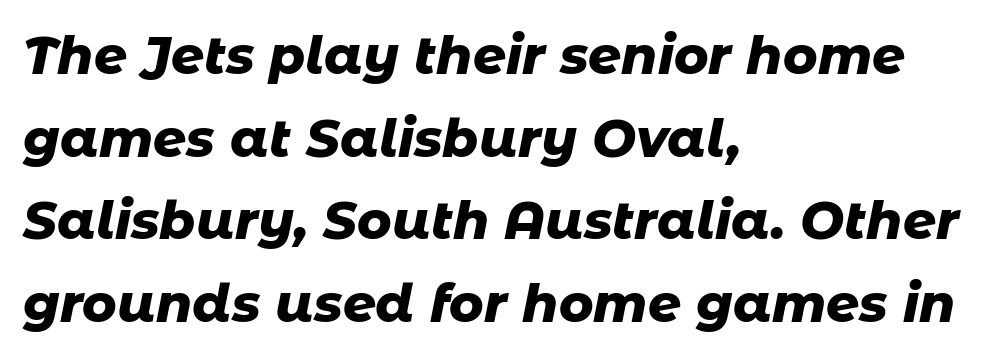
{"italic": "yes", "lean": "right", "slant_degrees": 11, "bold": "yes", "weight": "heavy", "width": "normal", "stroke_contrast": "low", "x_height": "medium", "monospaced": "no", "underline": "no", "align": "left", "line_spacing": "normal", "line_spacing_ratio": 1.59, "letter_spacing": "normal", "letter_spacing_em": 0.0, "glyph_px": 52}
